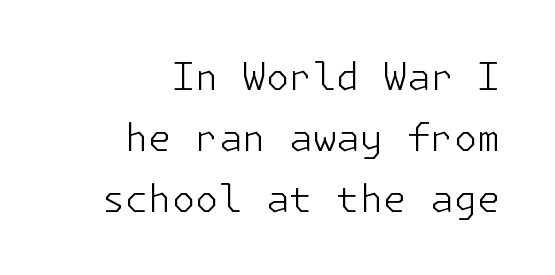
Rows of type keep a routine distance in the vertical direction. The letters stand straight up with perfectly vertical stems. Look at the bottom of the vertical strokes: they stop flat, with no serifs. Type without underlining. Tracking here is standard; glyphs follow each other at the usual distance.
